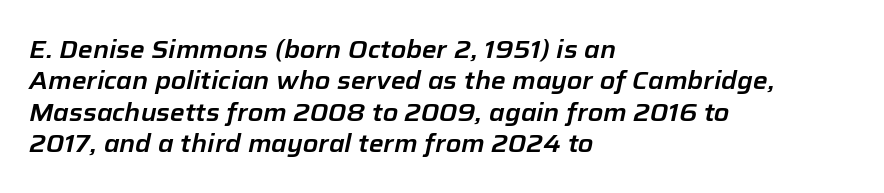
The image shows 25 px text type, italic (leaning right); set left-aligned, normal line spacing (1.26x), normal letter spacing, not underlined.
